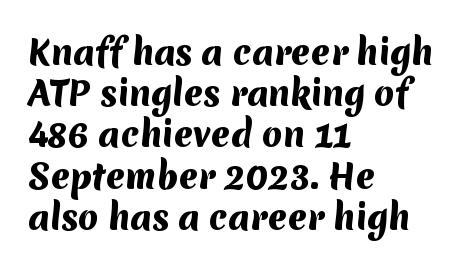
Q: Is the text bold? A: Yes.
Q: Is the typeface a serif or a sans-serif typeface? A: Sans-serif.
Q: Is the text underlined? A: No.
Q: How is the paragraph aligned? A: Left-aligned.
Q: Is the spacing between letters normal or unusually wide? A: Normal.
Q: Is the spacing between lines tight, normal or loose? A: Normal.
Q: Width (condensed, normal, or wide)? A: Normal.
Q: Stroke contrast? A: Medium.
Q: x-height? A: Medium.
Q: Monospaced? A: No.
